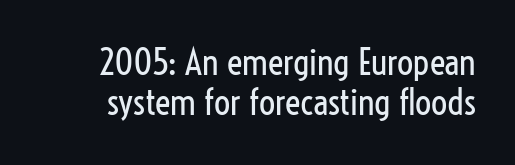
{"serif": "no", "italic": "no", "bold": "no", "weight": "regular", "width": "condensed", "stroke_contrast": "low", "x_height": "medium", "monospaced": "no", "underline": "no", "line_spacing": "tight", "line_spacing_ratio": 1.12, "letter_spacing": "normal", "letter_spacing_em": 0.0, "glyph_px": 36}
